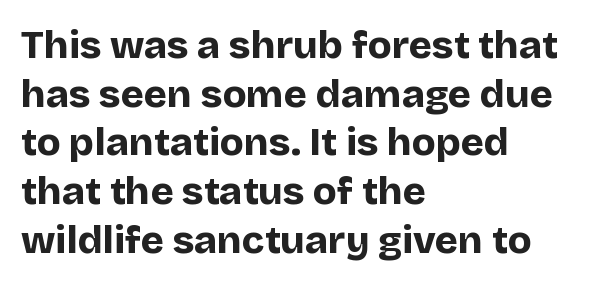
The image shows 39 px bold sans-serif type, upright; set left-aligned, normal line spacing (1.25x), normal letter spacing, not underlined; low stroke contrast and a large x-height.
